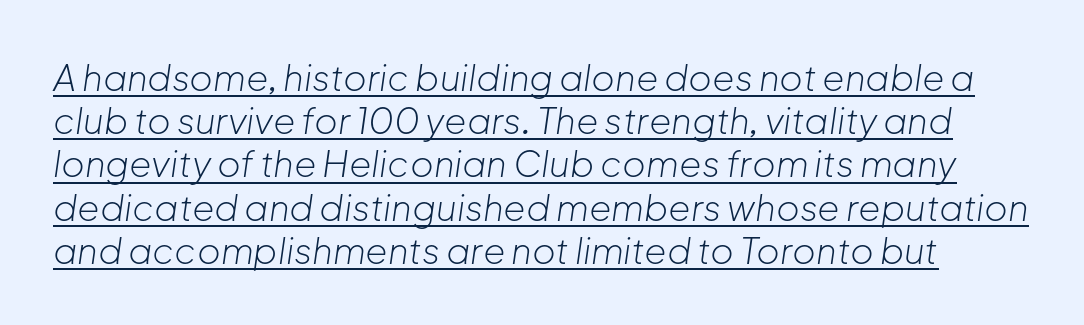
Q: Is the text bold? A: No.
Q: Is the text italic (slanted)? A: Yes, it leans right by about 8 degrees.
Q: Is the text underlined? A: Yes.
Q: Is the spacing between letters normal or unusually wide? A: Normal.
Q: Width (condensed, normal, or wide)? A: Normal.
Q: Stroke contrast? A: Low.
Q: x-height? A: Medium.
Q: Monospaced? A: No.
